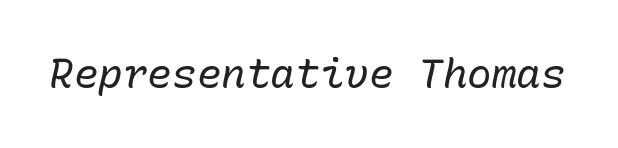
Q: Is the text bold? A: No.
Q: Is the text italic (slanted)? A: Yes, it leans right by about 10 degrees.
Q: Is the text underlined? A: No.
Q: Is the spacing between letters normal or unusually wide? A: Normal.
Q: Width (condensed, normal, or wide)? A: Normal.
Q: Stroke contrast? A: Low.
Q: x-height? A: Medium.
Q: Monospaced? A: Yes.
